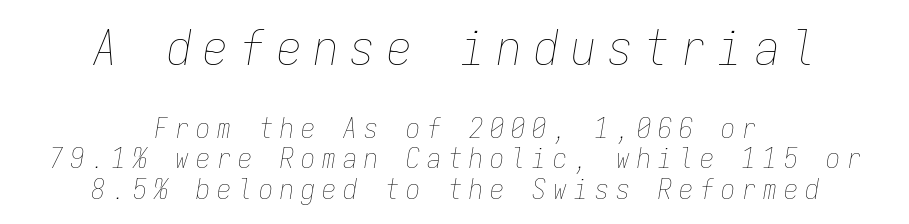
Look at the tracking — it's clearly loosened, letters drifting apart. The face looks like a standard text weight, possibly lighter. Anything drawn beneath the words? Only blank space. Type size steps down from the first block to the second. A typesetter would call this monospace, since all characters share one set width.
